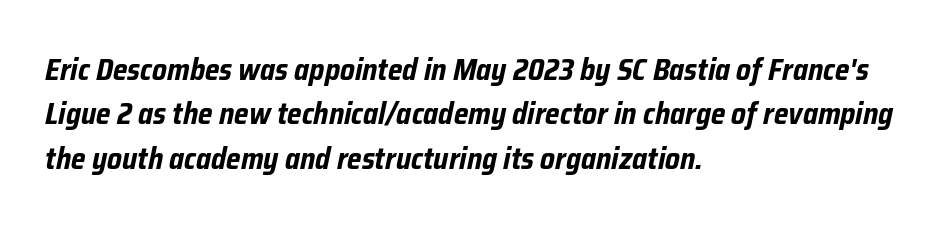
The image shows 30 px bold, condensed type, italic (leaning right); set left-aligned, normal line spacing (1.48x), normal letter spacing, not underlined; low stroke contrast and a medium x-height.
